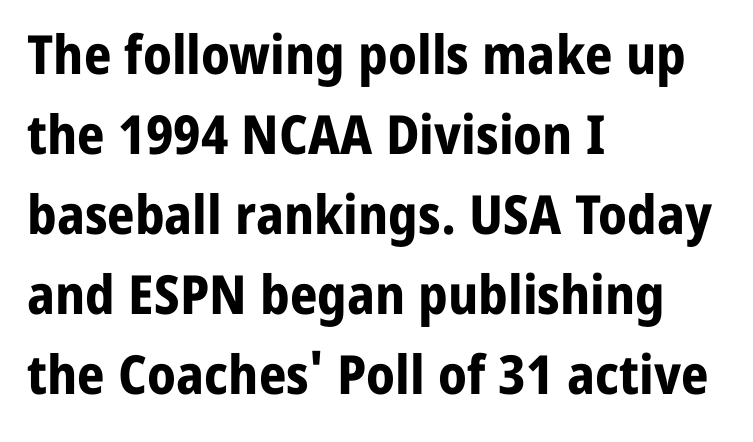
Q: Is the text bold? A: Yes.
Q: Is the text italic (slanted)? A: No, it is upright.
Q: Is the typeface a serif or a sans-serif typeface? A: Sans-serif.
Q: Is the text underlined? A: No.
Q: How is the paragraph aligned? A: Left-aligned.
Q: Is the spacing between letters normal or unusually wide? A: Normal.
Q: Is the spacing between lines tight, normal or loose? A: Normal.
Q: Width (condensed, normal, or wide)? A: Normal.
Q: Stroke contrast? A: Low.
Q: x-height? A: Medium.
Q: Monospaced? A: No.
